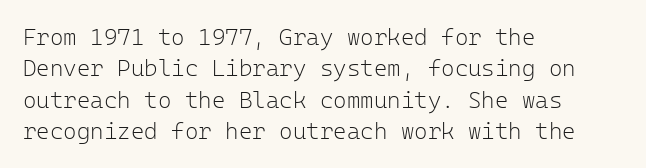
Q: Is the text bold? A: No.
Q: Is the text italic (slanted)? A: No, it is upright.
Q: Is the text underlined? A: No.
Q: How is the paragraph aligned? A: Left-aligned.
Q: Is the spacing between letters normal or unusually wide? A: Normal.
Q: Is the spacing between lines tight, normal or loose? A: Normal.
